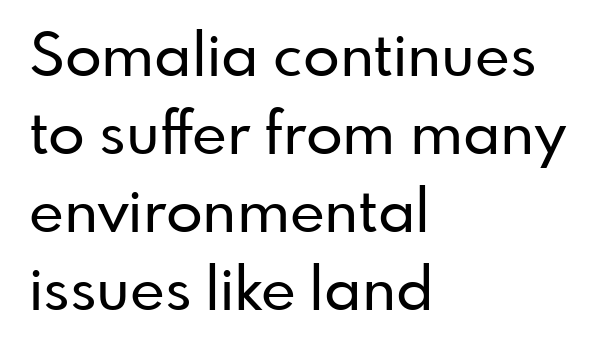
A typesetter would mark this as roman, not italic. The designer left line spacing at the default. A typesetter would call this proportional, since set widths differ per character. The letters sit at their default tracking, neither squeezed nor spread. The paragraph shown leans on its left margin. Underline: absent.
